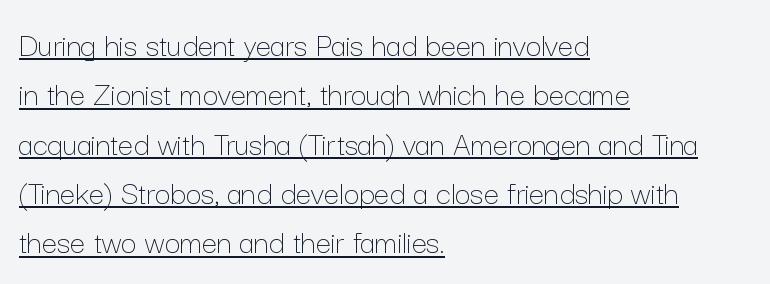
The image shows 34 px thin type, upright; set left-aligned, normal line spacing (1.45x), normal letter spacing, underlined; low stroke contrast and a medium x-height.
